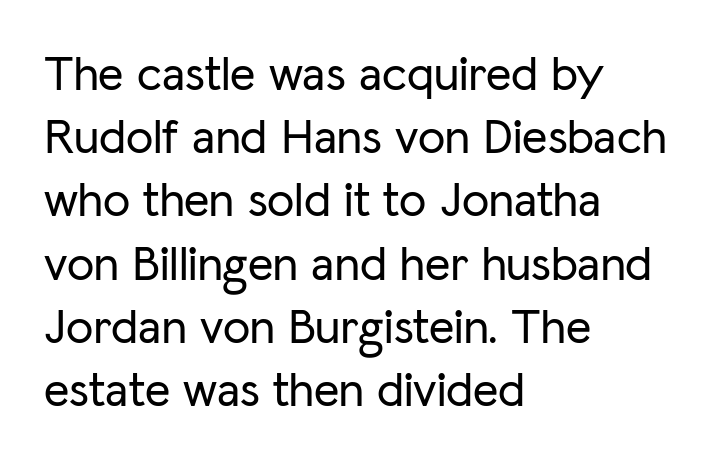
{"serif": "no", "italic": "no", "width": "normal", "stroke_contrast": "low", "x_height": "medium", "monospaced": "no", "underline": "no", "align": "left", "line_spacing": "normal", "line_spacing_ratio": 1.29, "letter_spacing": "normal", "letter_spacing_em": 0.0, "glyph_px": 49}
